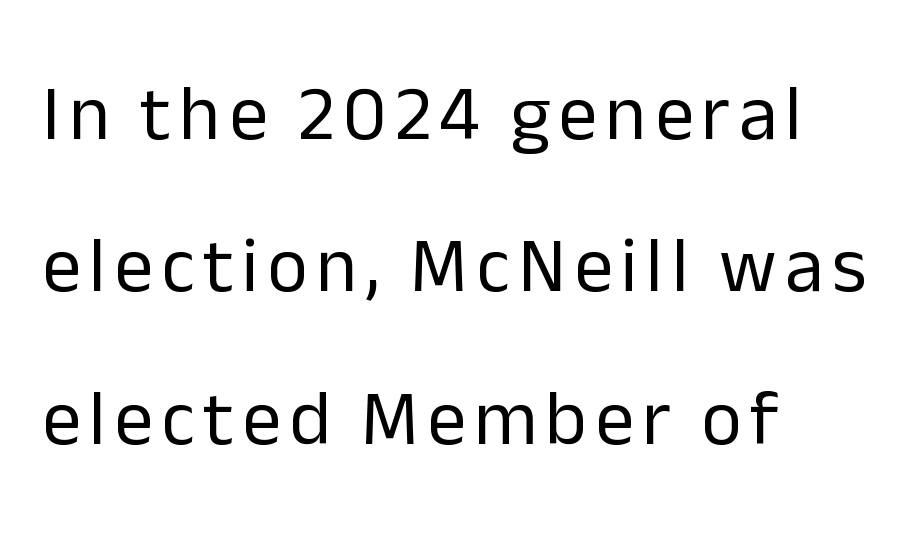
The image shows 77 px regular-weight sans-serif type, upright; set left-aligned, loose line spacing (1.98x), not underlined; low stroke contrast and a medium x-height.
